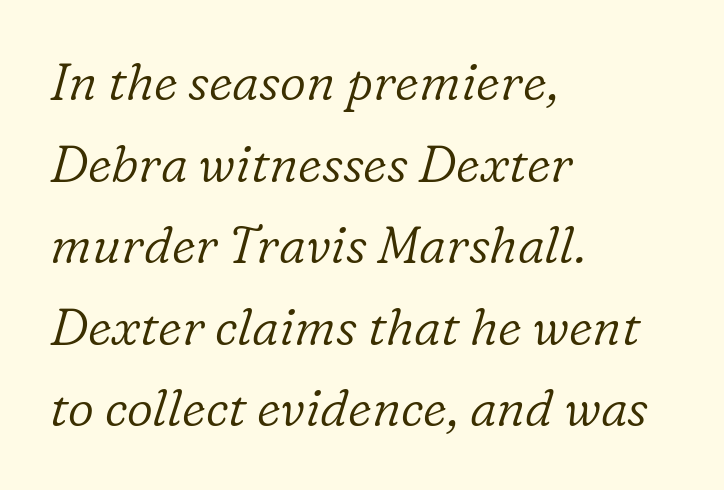
Q: Is the text bold? A: No.
Q: Is the text italic (slanted)? A: Yes, it leans right by about 16 degrees.
Q: Is the typeface a serif or a sans-serif typeface? A: Serif.
Q: Is the text underlined? A: No.
Q: How is the paragraph aligned? A: Left-aligned.
Q: Is the spacing between letters normal or unusually wide? A: Normal.
Q: Is the spacing between lines tight, normal or loose? A: Normal.
Q: Width (condensed, normal, or wide)? A: Normal.
Q: Stroke contrast? A: Low.
Q: x-height? A: Medium.
Q: Monospaced? A: No.
